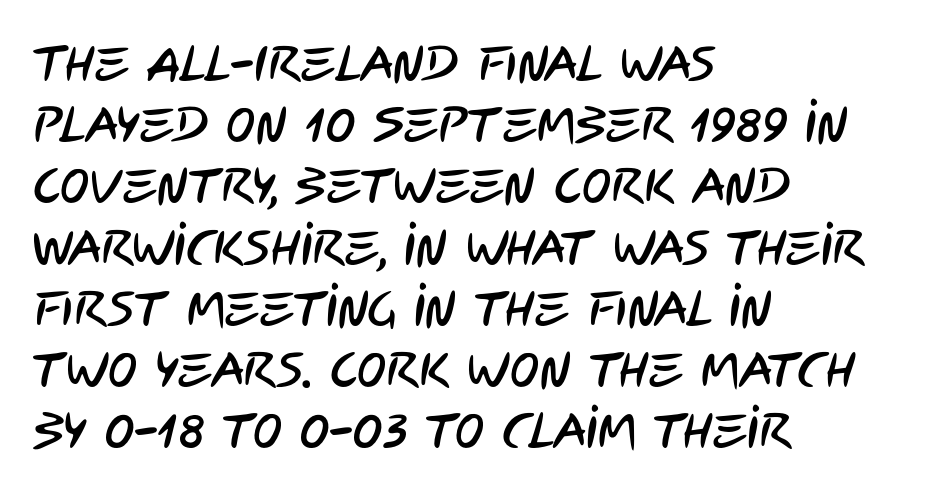
The image shows 49 px condensed sans-serif type; set left-aligned, normal line spacing (1.25x), normal letter spacing, not underlined; low stroke contrast and a large x-height.
